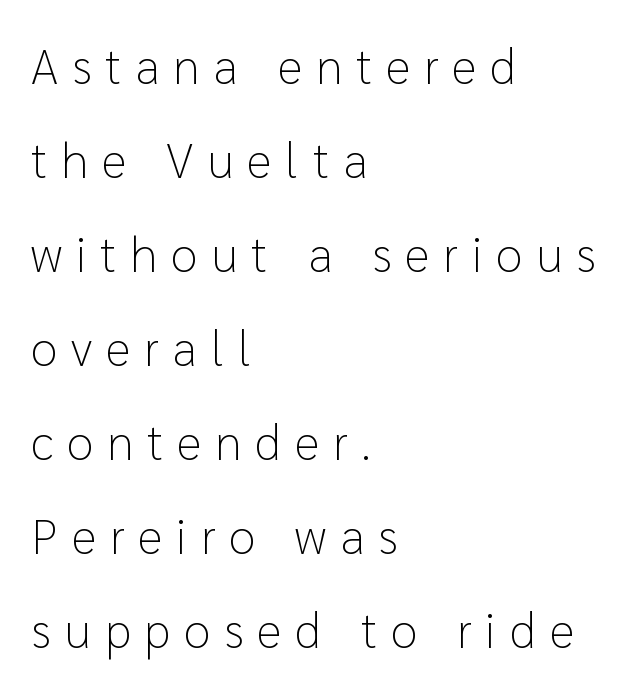
The image shows 49 px light sans-serif type, upright; set left-aligned, loose line spacing (1.92x), unusually wide letter spacing (+0.28 em), not underlined; low stroke contrast and a medium x-height.
